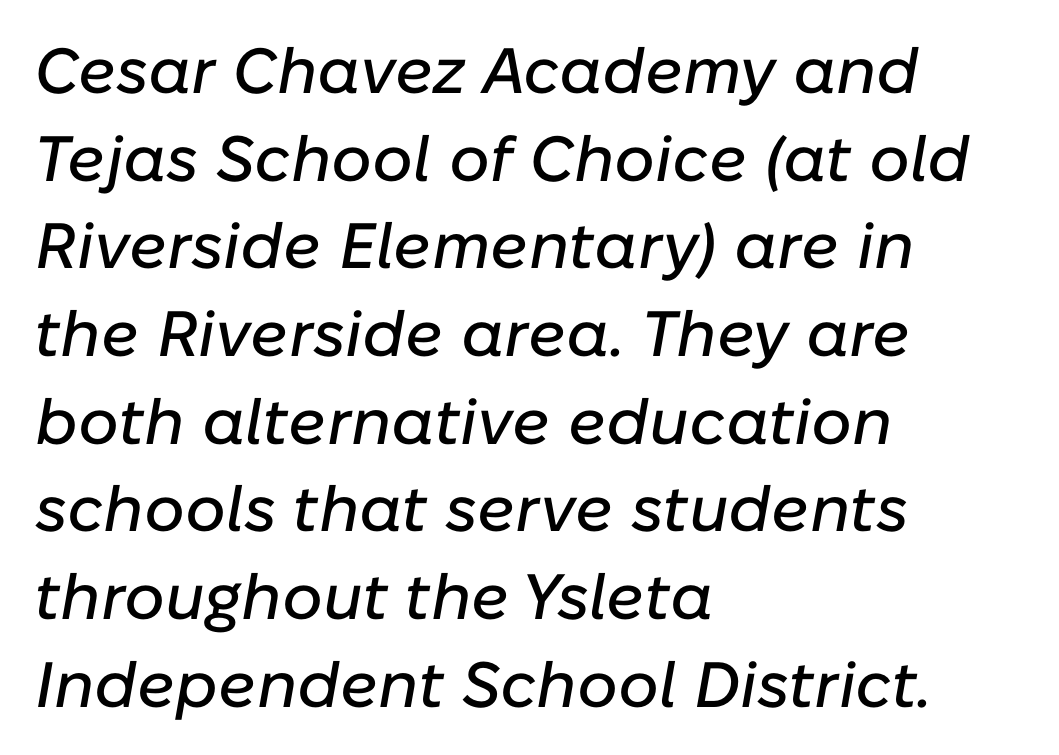
Q: Is the text italic (slanted)? A: Yes, it leans right by about 10 degrees.
Q: Is the text underlined? A: No.
Q: How is the paragraph aligned? A: Left-aligned.
Q: Is the spacing between letters normal or unusually wide? A: Normal.
Q: Is the spacing between lines tight, normal or loose? A: Normal.
Q: Width (condensed, normal, or wide)? A: Normal.
Q: Stroke contrast? A: Low.
Q: x-height? A: Medium.
Q: Monospaced? A: No.
